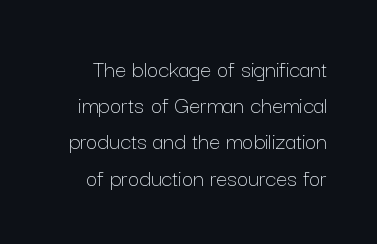
The image shows 25 px text type, upright; set normal line spacing (1.45x), normal letter spacing, not underlined.
